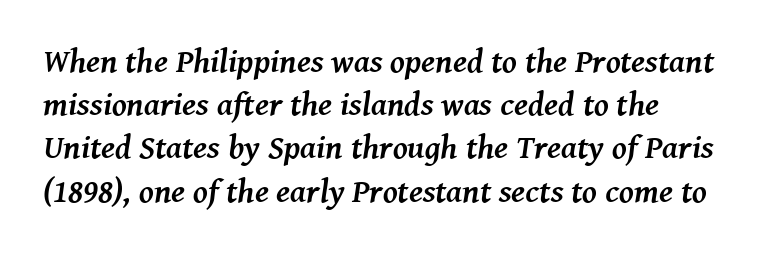
The image shows 33 px semibold serif type, italic (leaning right); set normal line spacing (1.31x), normal letter spacing, not underlined; medium stroke contrast and a medium x-height.
